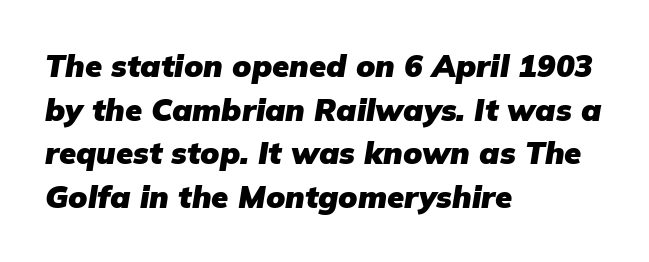
{"italic": "yes", "lean": "right", "slant_degrees": 9, "bold": "yes", "weight": "heavy", "width": "normal", "stroke_contrast": "low", "x_height": "medium", "monospaced": "no", "underline": "no", "align": "left", "line_spacing": "normal", "line_spacing_ratio": 1.41, "letter_spacing": "normal", "letter_spacing_em": 0.0, "glyph_px": 31}
